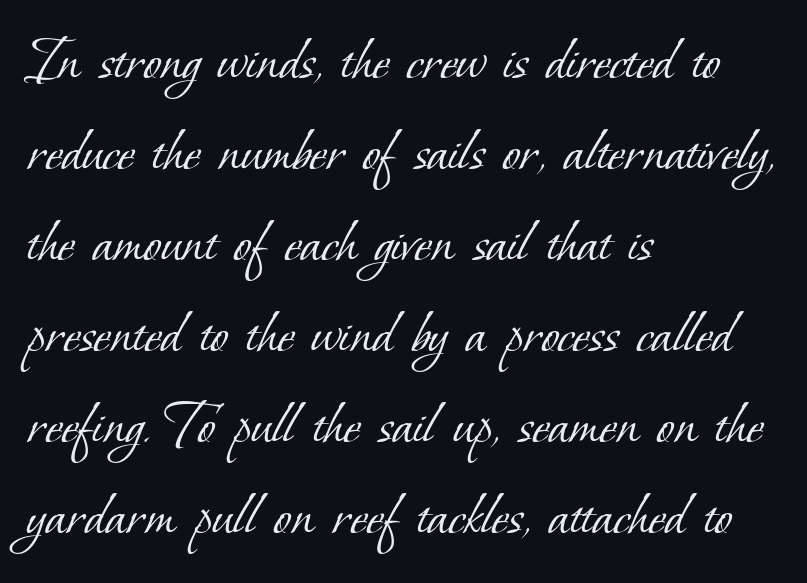
Varying glyph widths throughout — classic text-font behaviour. In CSS terms this would be text-align: left. This reads as an unemphasized weight, regular at the heaviest. Spacing between characters is what you'd get straight out of the box.
